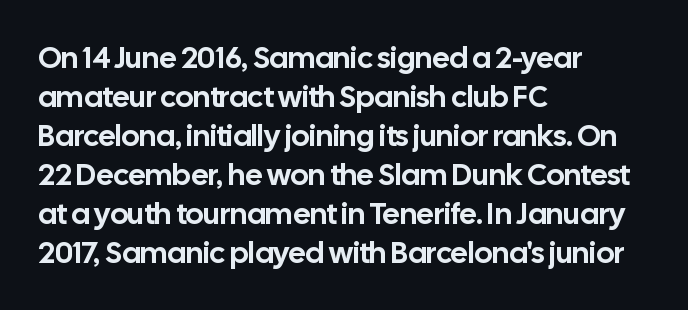
Line spacing here is normal. Words appear dense and cohesive because spacing is normal. Horizontal alignment here is leftward, the default for most running prose. Italic? Not at all — the glyphs are vertical. Classification — sans serif.
